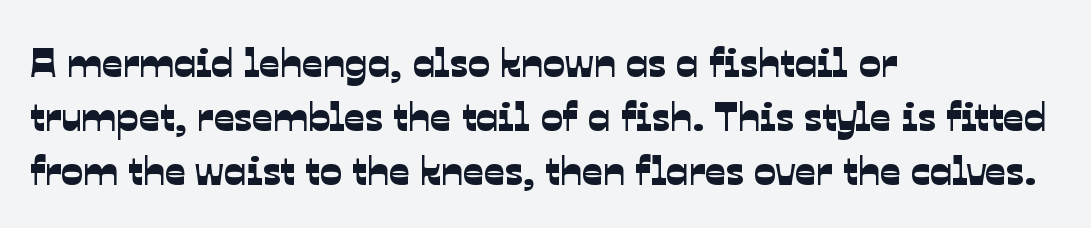
The leading is moderate, giving the passage an even texture. Anything drawn beneath the words? Only blank space. Does the type have serifs? No, each stem ends abruptly. This sample has the flowing, uneven cadence of proportional lettering. Caption: multi-line text, flush left, ragged right. The type is set solid horizontally, with unmodified tracking.
